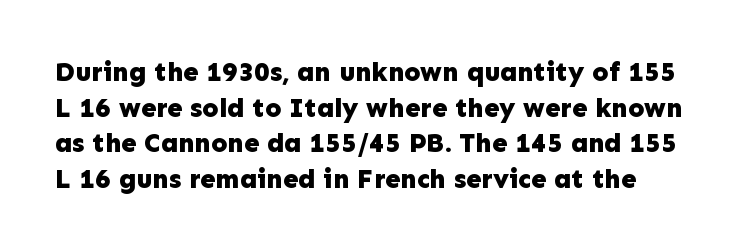
Q: Is the text bold? A: Yes.
Q: Is the text italic (slanted)? A: No, it is upright.
Q: Is the text underlined? A: No.
Q: Is the spacing between letters normal or unusually wide? A: Normal.
Q: Is the spacing between lines tight, normal or loose? A: Normal.
